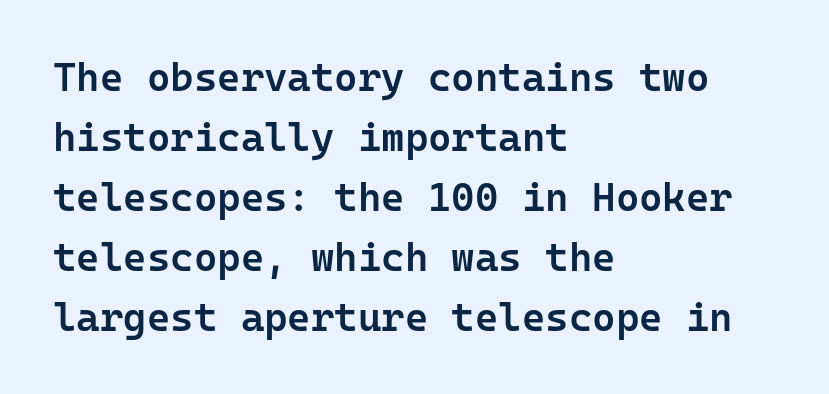
The specimen omits any rule beneath the text block's lines. Monospaced: the letters line up in strict vertical columns. The specimen reads as upright at a glance. Characters follow at the spacing the type designer built in. This rendering employs a face without finishing strokes, i.e., a sans-serif. How heavy is the stroke? Medium-heavy — a semibold, shy of bold.
